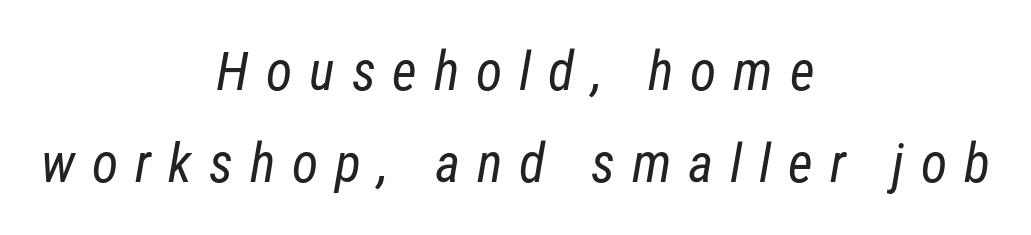
{"serif": "no", "bold": "no", "weight": "regular", "width": "condensed", "stroke_contrast": "low", "x_height": "medium", "monospaced": "no", "underline": "no", "align": "center", "line_spacing": "normal", "line_spacing_ratio": 1.7, "letter_spacing": "wide", "letter_spacing_em": 0.31, "glyph_px": 54}
